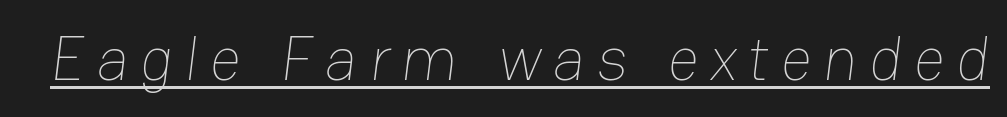
Here the designer chose a conventional face with non-uniform glyph widths. Somebody hit Ctrl+U on this one — the words are underlined. Stems here are at most as thick as an everyday book face.
